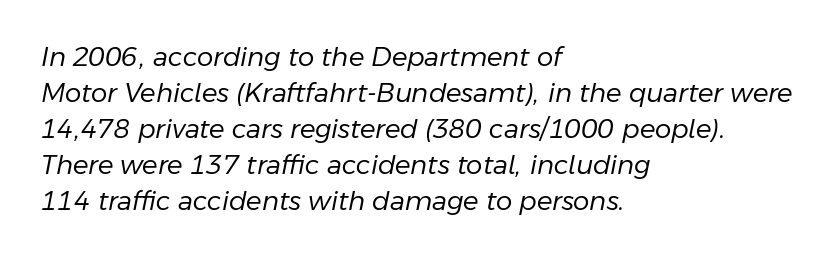
{"italic": "yes", "lean": "right", "slant_degrees": 11, "bold": "no", "underline": "no", "align": "left", "line_spacing": "normal", "line_spacing_ratio": 1.38, "letter_spacing": "normal", "letter_spacing_em": 0.0, "glyph_px": 26}
